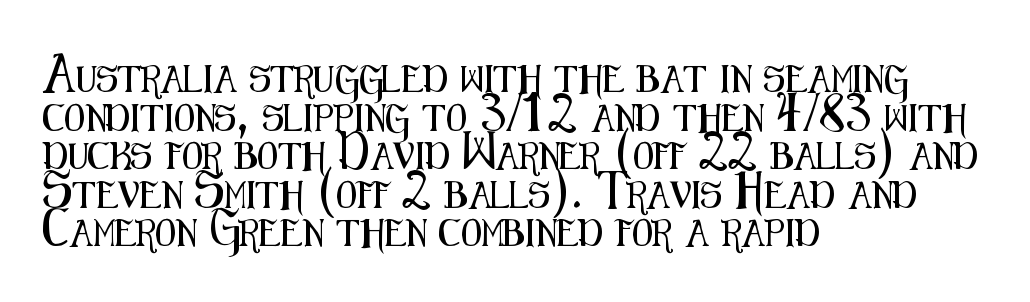
Q: Is the text italic (slanted)? A: No, it is upright.
Q: Is the text underlined? A: No.
Q: How is the paragraph aligned? A: Left-aligned.
Q: Is the spacing between letters normal or unusually wide? A: Normal.
Q: Is the spacing between lines tight, normal or loose? A: Normal.
